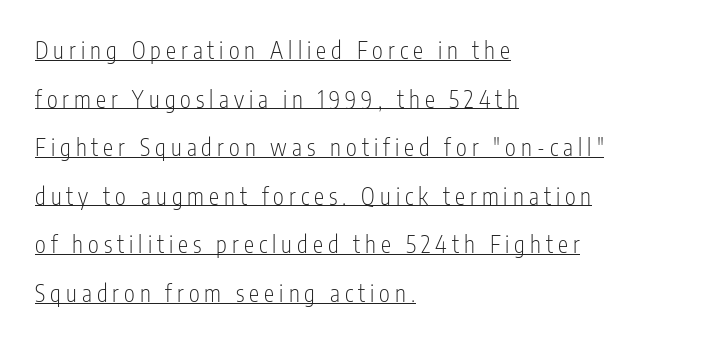
The horizontal fit of the characters is loose and conspicuously gappy. The font sits on the lighter half of the weight spectrum, regular included. Airy leading. The lines in this sample share a left origin and differ only in where they stop.
